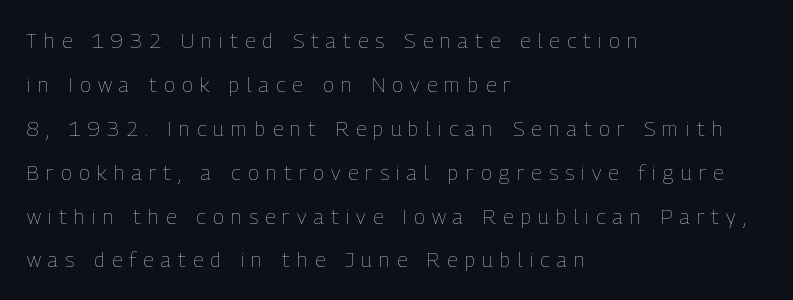
{"italic": "no", "bold": "no", "underline": "no", "align": "left", "line_spacing": "loose", "line_spacing_ratio": 2.09, "letter_spacing": "wide", "letter_spacing_em": 0.34, "glyph_px": 21}
